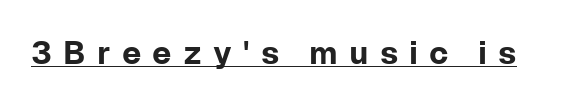
Q: Is the text italic (slanted)? A: No, it is upright.
Q: Is the typeface a serif or a sans-serif typeface? A: Sans-serif.
Q: Is the text underlined? A: Yes.
Q: Is the spacing between letters normal or unusually wide? A: Unusually wide.
Q: Width (condensed, normal, or wide)? A: Normal.
Q: Stroke contrast? A: Low.
Q: x-height? A: Medium.
Q: Monospaced? A: No.
